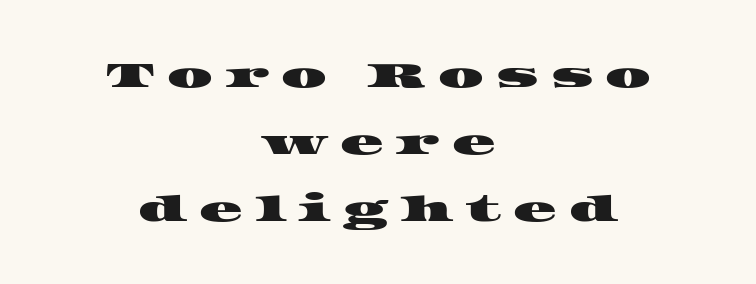
The image shows 36 px wide serif type; set centered, line spacing 1.86x, unusually wide letter spacing (+0.33 em), not underlined; high stroke contrast and a large x-height.
